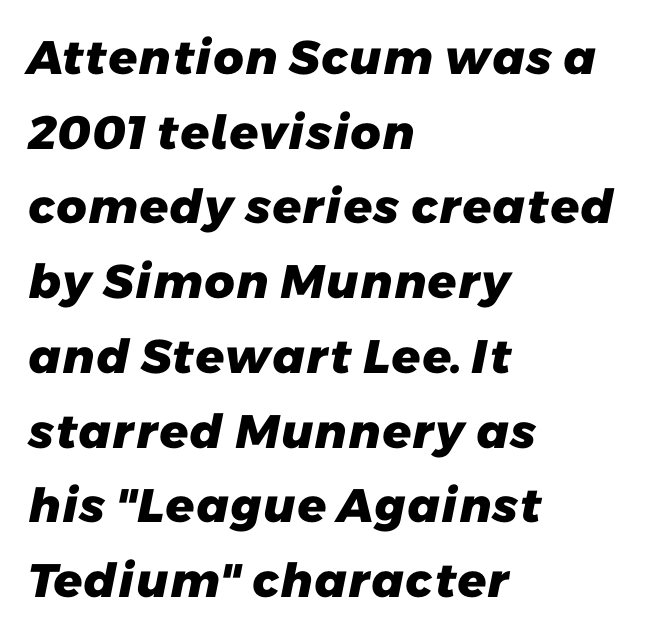
Summary of weight: heavy, a full bold. The gaps between neighbouring characters are ordinary and unremarkable. A clean baseline with only descenders dipping below it. Short and long lines alike share a common starting point at left. This sample uses a sans-serif face.
